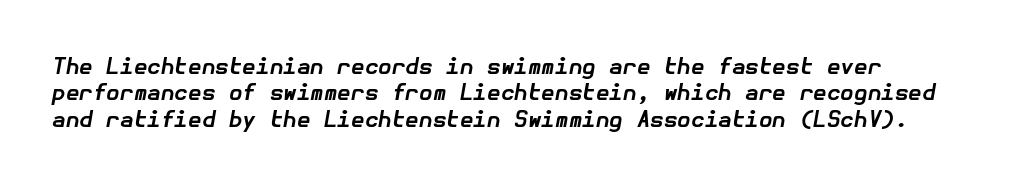
{"italic": "yes", "lean": "right", "slant_degrees": 10, "bold": "yes", "underline": "no", "align": "left", "line_spacing_ratio": 1.2, "letter_spacing": "normal", "letter_spacing_em": 0.0, "glyph_px": 22}
